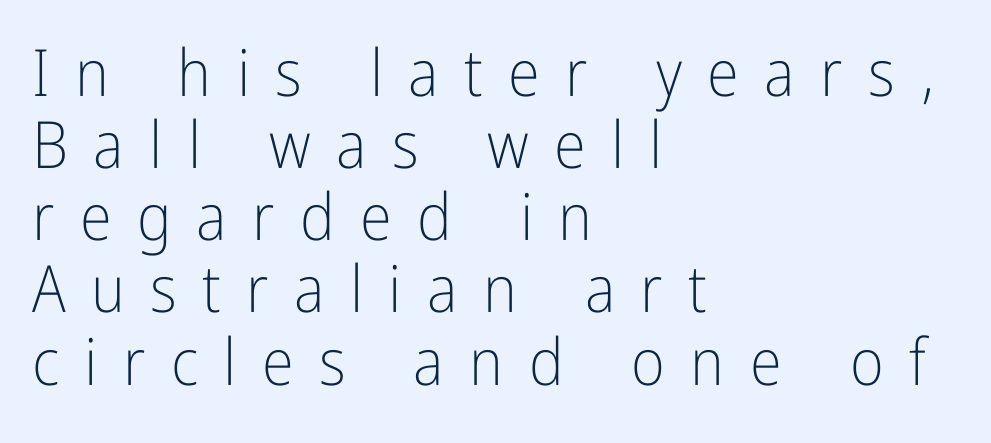
Here the glyphs are tracked loosely, breaking word shapes into spaced letters. Do the characters align in a grid? No, the font is proportional. Does the copy run flush right? No — it runs flush left. A quiet, ordinary-to-light weight characterises the typeface.
